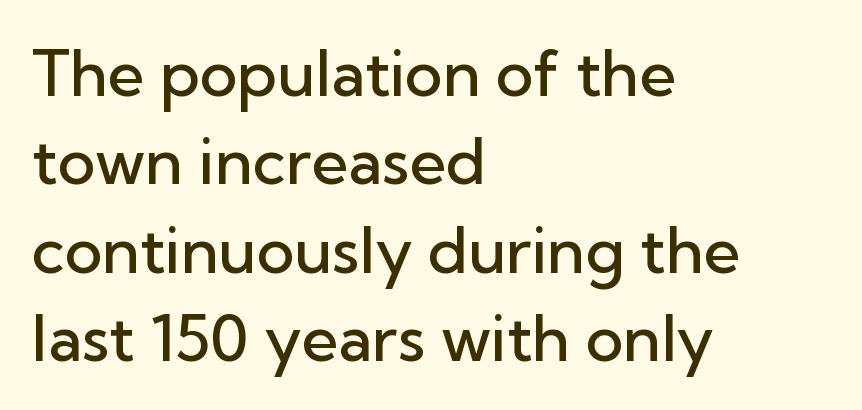
{"serif": "no", "italic": "no", "bold": "semi", "weight": "semibold", "width": "normal", "stroke_contrast": "low", "x_height": "medium", "monospaced": "no", "underline": "no", "align": "left", "line_spacing": "normal", "line_spacing_ratio": 1.38, "letter_spacing": "normal", "letter_spacing_em": 0.0, "glyph_px": 64}
